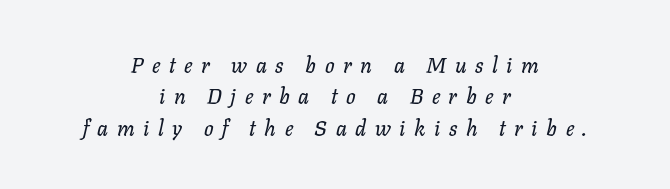
Q: Is the text italic (slanted)? A: Yes, it leans right by about 11 degrees.
Q: Is the text underlined? A: No.
Q: How is the paragraph aligned? A: Centered.
Q: Is the spacing between letters normal or unusually wide? A: Unusually wide.
Q: Is the spacing between lines tight, normal or loose? A: Normal.
